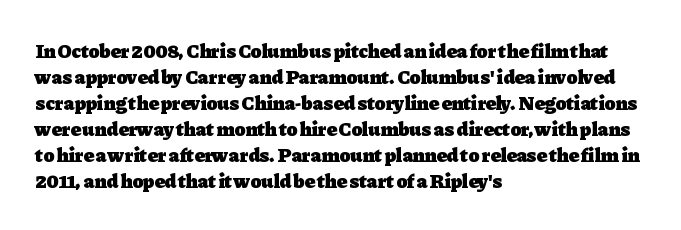
The lettering holds an erect, upright posture throughout. The text block is weighted toward the left margin, trailing off unevenly rightward. The strokes are fattened all the way to bold. Bare-footed words on every line.
